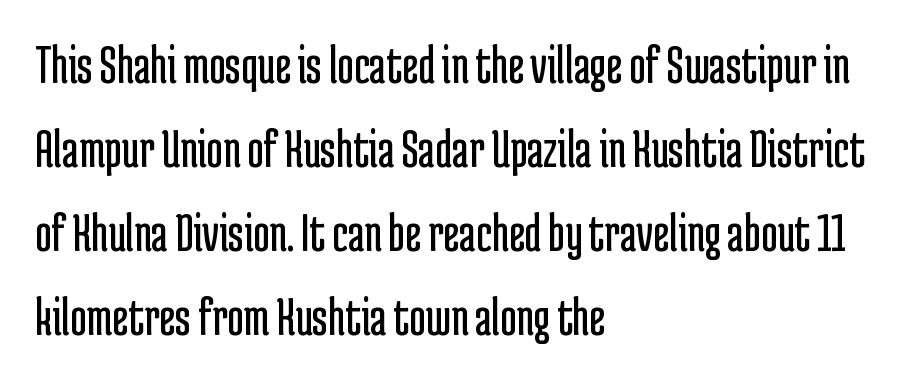
These lines are rendered in a variable-pitch font. Each word holds together tightly as a unit, with standard inter-letter gaps. Italic: no, the glyphs are upright roman. Lines of text with bare space underneath.
